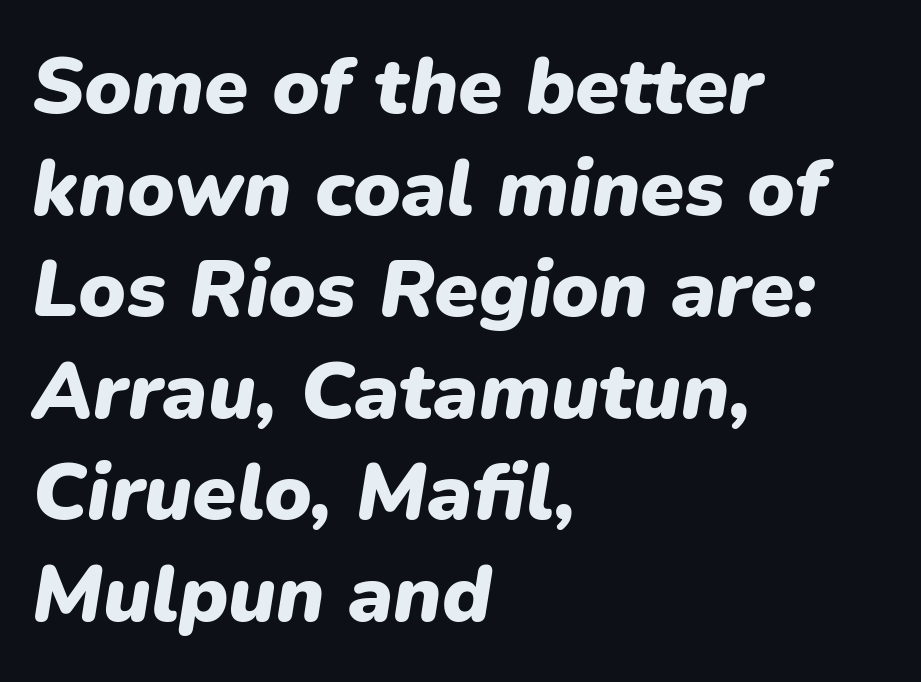
{"italic": "yes", "lean": "right", "slant_degrees": 9, "bold": "yes", "weight": "heavy", "width": "normal", "stroke_contrast": "low", "x_height": "medium", "monospaced": "no", "underline": "no", "align": "left", "line_spacing": "normal", "line_spacing_ratio": 1.27, "letter_spacing": "normal", "letter_spacing_em": 0.0, "glyph_px": 80}
